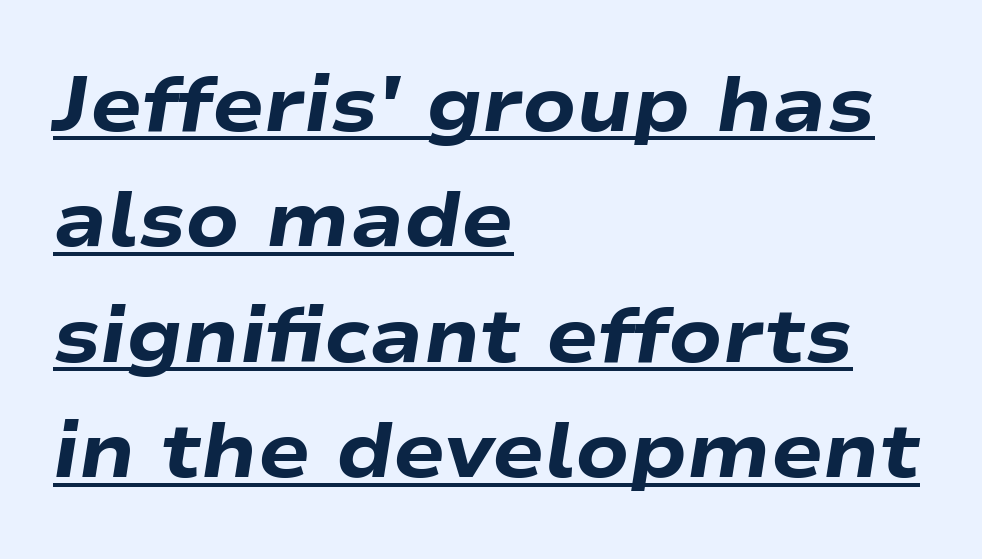
The image shows 77 px heavy, wide type, italic (leaning right); set left-aligned, normal line spacing (1.5x), normal letter spacing, underlined; low stroke contrast and a medium x-height.
